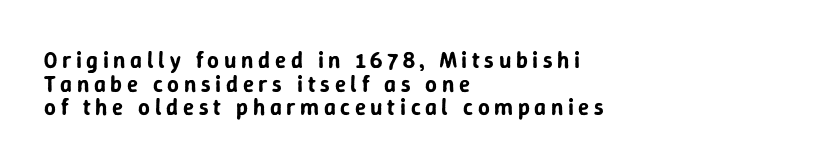
{"italic": "no", "underline": "no", "align": "left", "line_spacing": "tight", "line_spacing_ratio": 1.03, "letter_spacing": "wide", "letter_spacing_em": 0.2, "glyph_px": 23}
